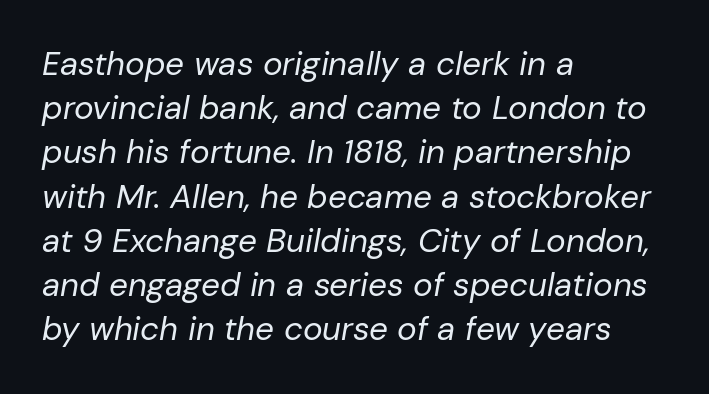
Left-aligned paragraph, ragged on the right. These lines are rendered in a variable-pitch font. The font sits on the lighter half of the weight spectrum, regular included. Each new line begins a customary step beneath the previous one.
